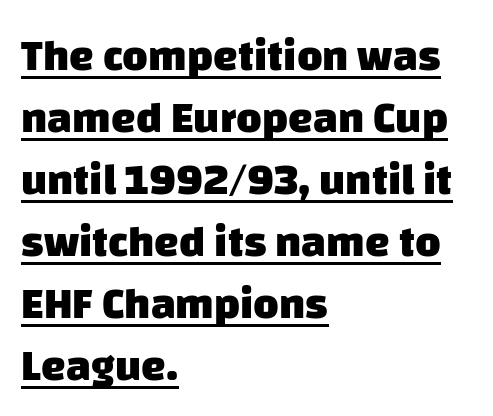
The rendering anchors every line to the left-hand side. The rendering uses natural spacing where letterforms have individual widths. These lines keep a tight, regular rhythm from letter to letter. Descenders here cross a horizontal rule under the line. On the weight axis this lands at bold, roughly 700.
